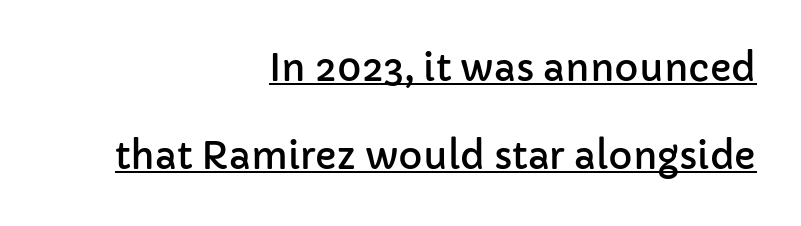
Q: Is the text italic (slanted)? A: No, it is upright.
Q: Is the typeface a serif or a sans-serif typeface? A: Sans-serif.
Q: Is the text underlined? A: Yes.
Q: How is the paragraph aligned? A: Right-aligned.
Q: Is the spacing between letters normal or unusually wide? A: Normal.
Q: Is the spacing between lines tight, normal or loose? A: Loose.
Q: Width (condensed, normal, or wide)? A: Normal.
Q: Stroke contrast? A: Low.
Q: x-height? A: Medium.
Q: Monospaced? A: No.
